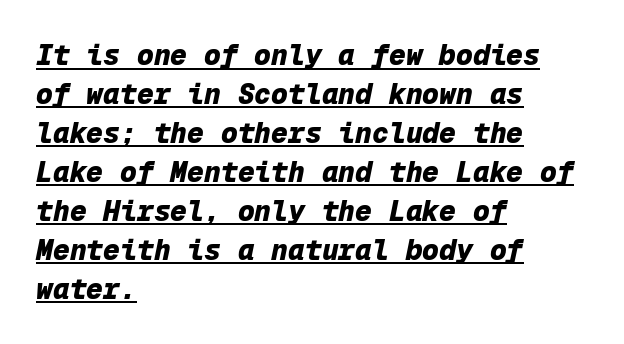
Notice how the stems are inclined rather than vertical — that's the hallmark of italics. Glyph-to-glyph distance matches everyday printed text. Alignment: flush left. As a designer I'd log this as weight 700, bold.
